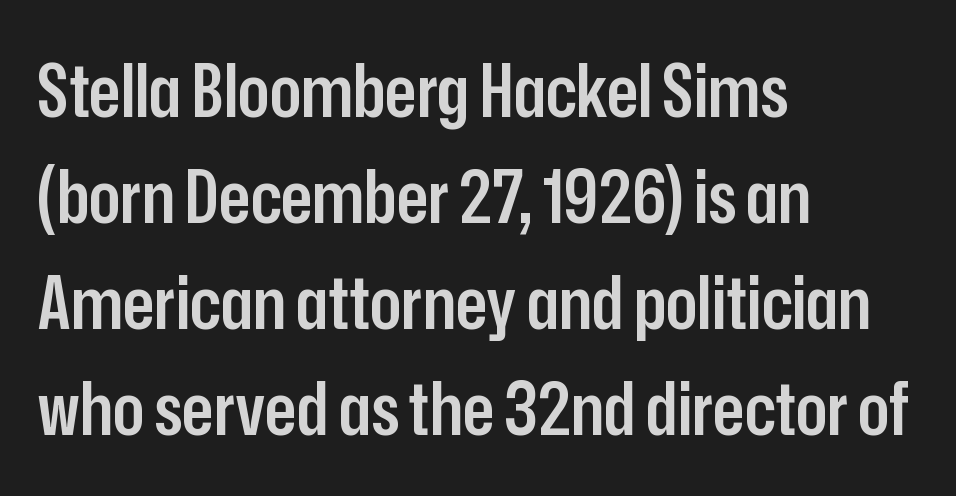
Q: Is the text bold? A: Semi-bold.
Q: Is the text italic (slanted)? A: No, it is upright.
Q: Is the typeface a serif or a sans-serif typeface? A: Sans-serif.
Q: Is the text underlined? A: No.
Q: How is the paragraph aligned? A: Left-aligned.
Q: Is the spacing between letters normal or unusually wide? A: Normal.
Q: Is the spacing between lines tight, normal or loose? A: Normal.
Q: Width (condensed, normal, or wide)? A: Condensed.
Q: Stroke contrast? A: Low.
Q: x-height? A: Medium.
Q: Monospaced? A: No.
